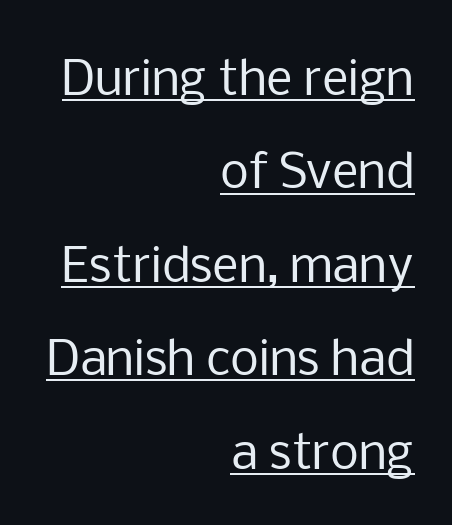
The image shows 46 px regular-weight sans-serif type, upright; set right-aligned, loose line spacing (2.03x), normal letter spacing, underlined; low stroke contrast and a medium x-height.
